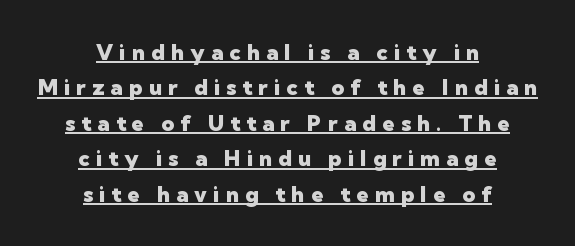
Each line is balanced around a shared central axis. This block has exactly the height ordinary leading produces. Every letter is thick-stroked: bold, no question. Glance below the letters and you will spot a drawn line. The rendering inserts visible extra space after every character.
